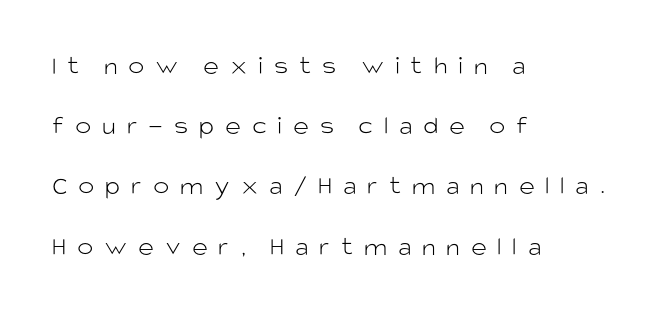
The image shows 27 px text type, upright; set left-aligned, loose line spacing (2.23x), unusually wide letter spacing (+0.4 em), not underlined.
